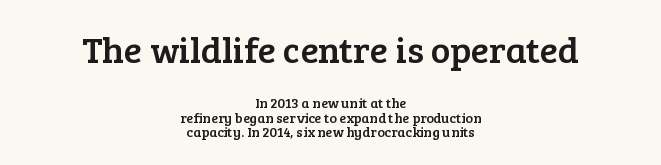
Q: Is the text italic (slanted)? A: No, it is upright.
Q: Is the typeface a serif or a sans-serif typeface? A: Serif.
Q: Is the text underlined? A: No.
Q: How is the paragraph aligned? A: Centered.
Q: Is the spacing between letters normal or unusually wide? A: Normal.
Q: Is the spacing between lines tight, normal or loose? A: Tight.
Q: Which block of text is set in a larger size, the first (top) or the second (bottom)? A: The first (top) one.
Q: Width (condensed, normal, or wide)? A: Normal.
Q: Stroke contrast? A: Low.
Q: x-height? A: Medium.
Q: Monospaced? A: No.
